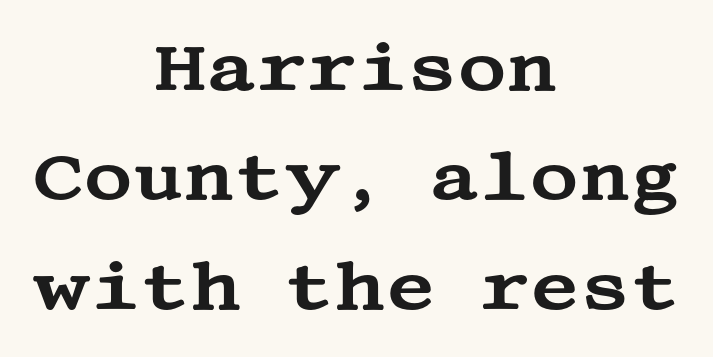
Q: Is the text italic (slanted)? A: No, it is upright.
Q: Is the typeface a serif or a sans-serif typeface? A: Serif.
Q: Is the text underlined? A: No.
Q: How is the paragraph aligned? A: Centered.
Q: Is the spacing between letters normal or unusually wide? A: Normal.
Q: Is the spacing between lines tight, normal or loose? A: Normal.
Q: Width (condensed, normal, or wide)? A: Wide.
Q: Stroke contrast? A: Medium.
Q: x-height? A: Large.
